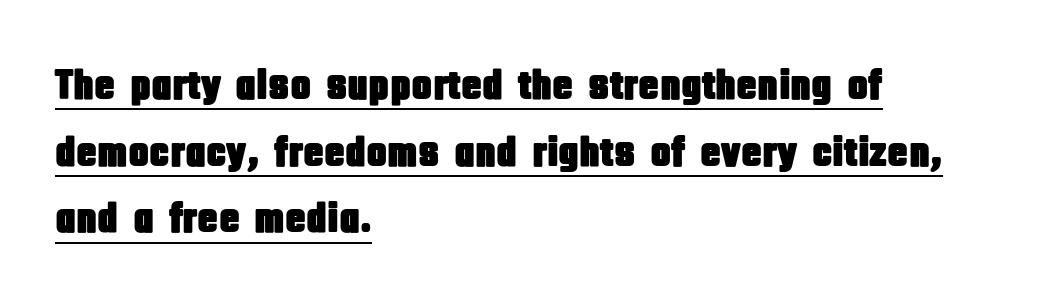
Q: Is the text italic (slanted)? A: No, it is upright.
Q: Is the typeface a serif or a sans-serif typeface? A: Sans-serif.
Q: Is the text underlined? A: Yes.
Q: How is the paragraph aligned? A: Left-aligned.
Q: Is the spacing between letters normal or unusually wide? A: Normal.
Q: Is the spacing between lines tight, normal or loose? A: Normal.
Q: Width (condensed, normal, or wide)? A: Condensed.
Q: Stroke contrast? A: Low.
Q: x-height? A: Large.
Q: Monospaced? A: No.
